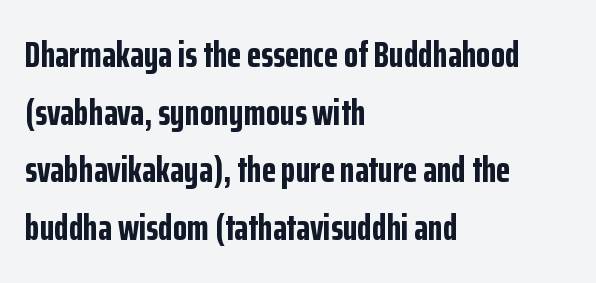
Q: Is the text bold? A: Yes.
Q: Is the text italic (slanted)? A: No, it is upright.
Q: Is the typeface a serif or a sans-serif typeface? A: Sans-serif.
Q: Is the text underlined? A: No.
Q: How is the paragraph aligned? A: Left-aligned.
Q: Is the spacing between letters normal or unusually wide? A: Normal.
Q: Is the spacing between lines tight, normal or loose? A: Normal.
Q: Width (condensed, normal, or wide)? A: Condensed.
Q: Stroke contrast? A: Low.
Q: x-height? A: Medium.
Q: Monospaced? A: No.
